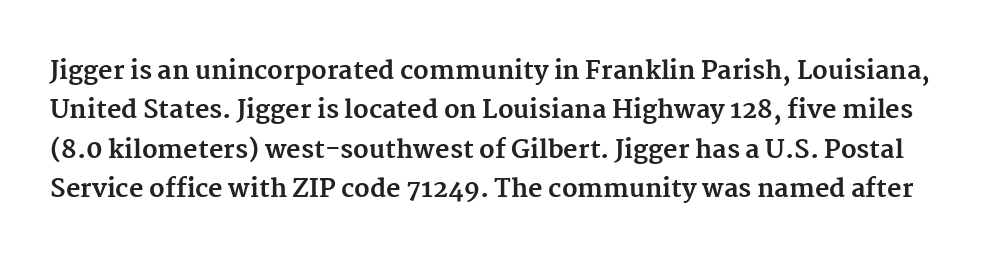
{"italic": "no", "bold": "yes", "underline": "no", "line_spacing": "normal", "line_spacing_ratio": 1.58, "letter_spacing": "normal", "letter_spacing_em": 0.0, "glyph_px": 25}
